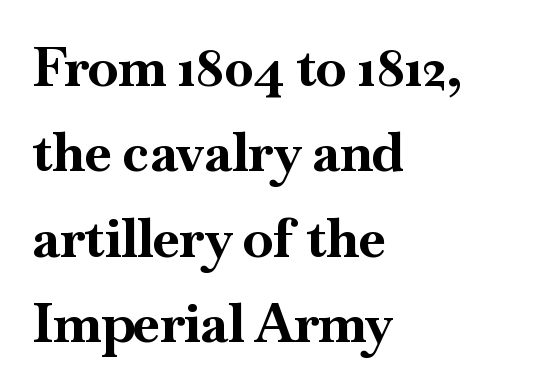
{"serif": "yes", "italic": "no", "bold": "yes", "weight": "bold", "width": "normal", "stroke_contrast": "high", "x_height": "small", "monospaced": "no", "underline": "no", "align": "left", "line_spacing": "normal", "line_spacing_ratio": 1.58, "letter_spacing": "normal", "letter_spacing_em": 0.0, "glyph_px": 54}
